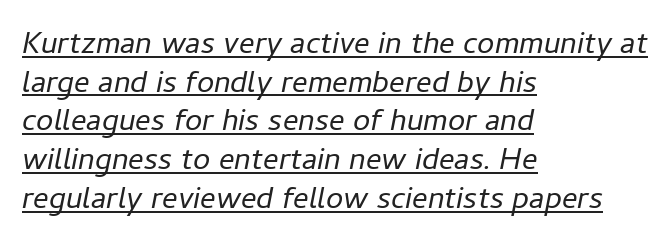
Q: Is the text bold? A: No.
Q: Is the text italic (slanted)? A: Yes, it leans right by about 11 degrees.
Q: Is the text underlined? A: Yes.
Q: How is the paragraph aligned? A: Left-aligned.
Q: Is the spacing between letters normal or unusually wide? A: Normal.
Q: Is the spacing between lines tight, normal or loose? A: Normal.
Q: Width (condensed, normal, or wide)? A: Normal.
Q: Stroke contrast? A: Low.
Q: x-height? A: Medium.
Q: Monospaced? A: No.
